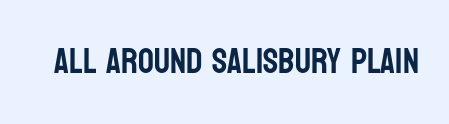
Q: Is the text italic (slanted)? A: No, it is upright.
Q: Is the typeface a serif or a sans-serif typeface? A: Sans-serif.
Q: Is the text underlined? A: No.
Q: Is the spacing between letters normal or unusually wide? A: Normal.
Q: Width (condensed, normal, or wide)? A: Condensed.
Q: Stroke contrast? A: Low.
Q: x-height? A: Large.
Q: Monospaced? A: No.
